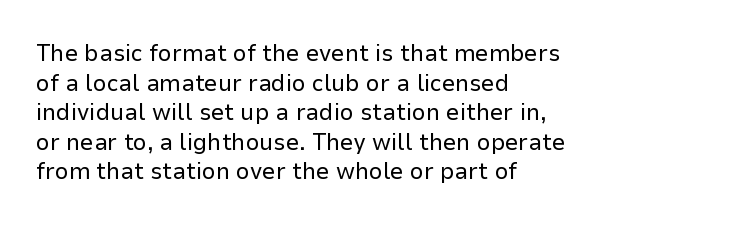
The image shows 24 px text type, upright; set left-aligned, line spacing 1.23x, normal letter spacing, not underlined.
